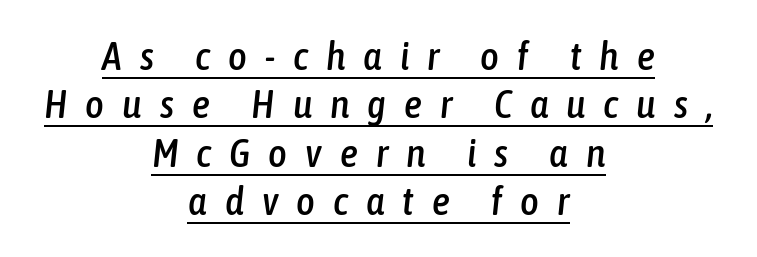
Is there an underline? Yes — a line sits under the letters. The text carries the slant typical of an italic or oblique font. Where is the straight margin? There isn't one; the lines are centered. Does extra space separate the letters? Yes, quite a lot of it. Think of a printed novel: that variable character pitch is what you see here.
